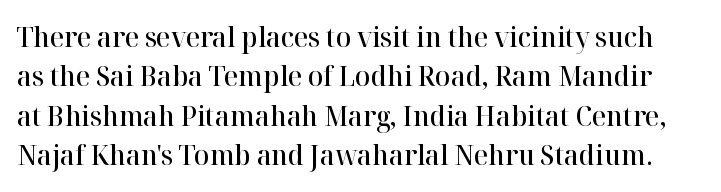
Typesetter's note: demi weight, one step under bold. Successive baselines arrive at the customary interval. Old-style or modern, the face here clearly has serifs. Lines of text with bare space underneath.
